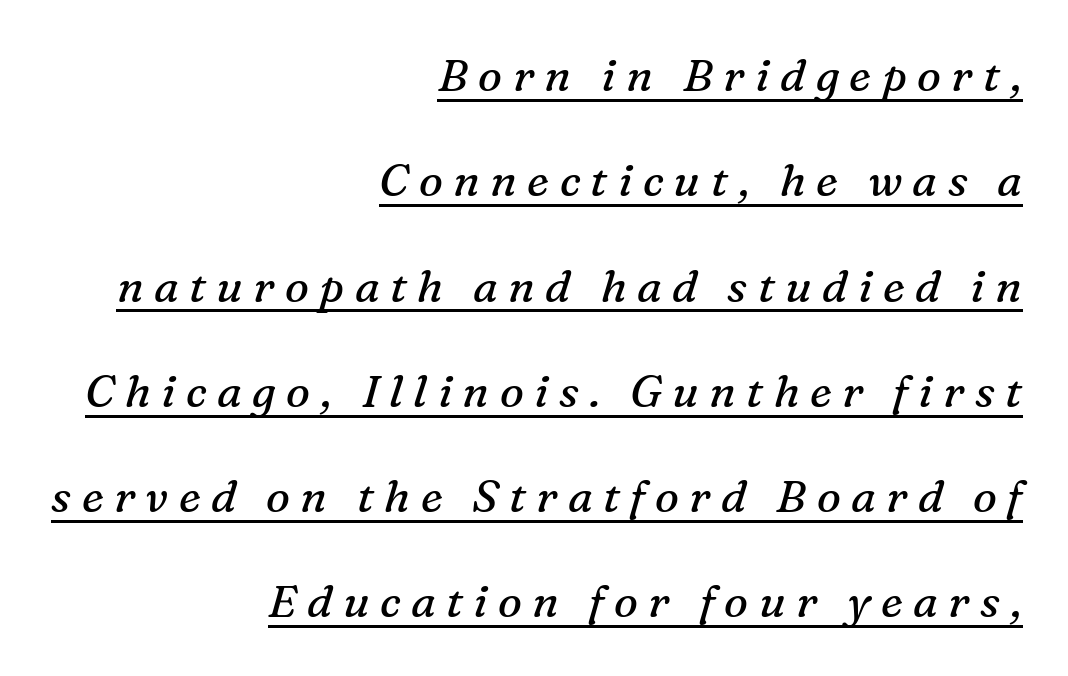
{"serif": "yes", "italic": "yes", "lean": "right", "slant_degrees": 16, "bold": "no", "weight": "regular", "width": "normal", "stroke_contrast": "medium", "x_height": "medium", "monospaced": "no", "underline": "yes", "align": "right", "line_spacing": "loose", "line_spacing_ratio": 2.34, "letter_spacing": "wide", "letter_spacing_em": 0.23, "glyph_px": 45}
